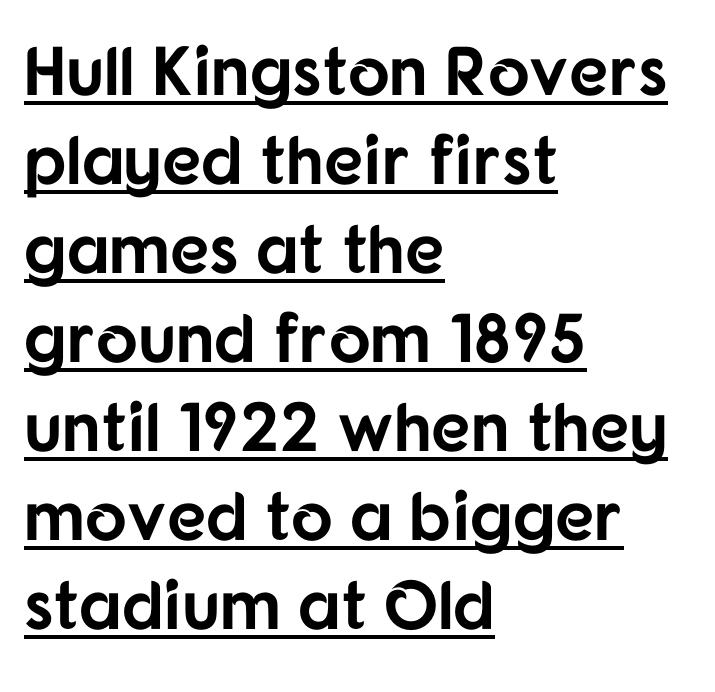
Q: Is the text bold? A: Yes.
Q: Is the text italic (slanted)? A: No, it is upright.
Q: Is the typeface a serif or a sans-serif typeface? A: Sans-serif.
Q: Is the text underlined? A: Yes.
Q: How is the paragraph aligned? A: Left-aligned.
Q: Is the spacing between letters normal or unusually wide? A: Normal.
Q: Is the spacing between lines tight, normal or loose? A: Normal.
Q: Width (condensed, normal, or wide)? A: Normal.
Q: Stroke contrast? A: Low.
Q: x-height? A: Medium.
Q: Monospaced? A: No.
